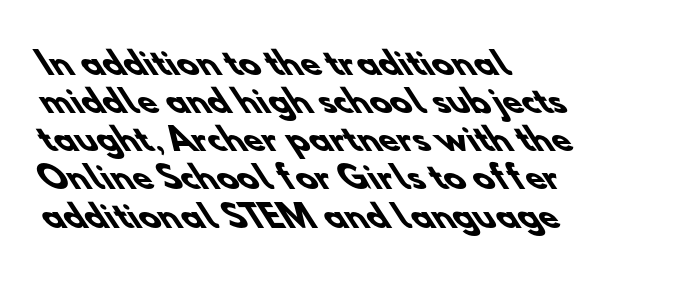
The image shows 31 px heavy sans-serif type; set left-aligned, line spacing 1.23x, normal letter spacing, not underlined; low stroke contrast and a small x-height.
